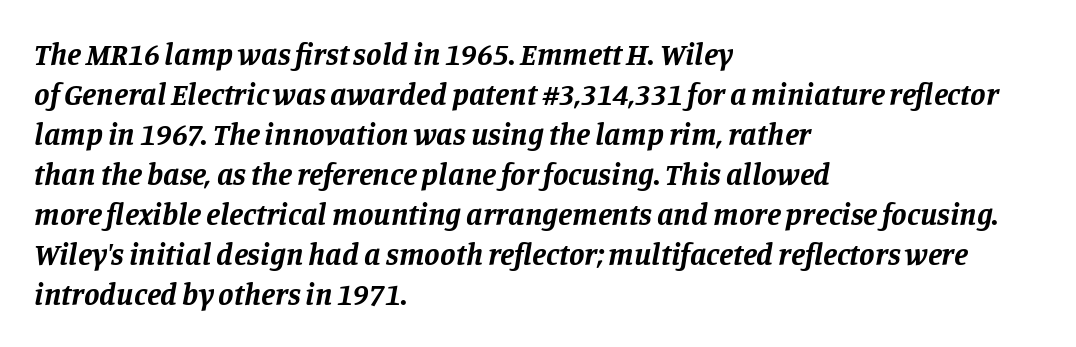
Q: Is the text bold? A: Yes.
Q: Is the text italic (slanted)? A: Yes, it leans right by about 11 degrees.
Q: Is the typeface a serif or a sans-serif typeface? A: Serif.
Q: Is the text underlined? A: No.
Q: How is the paragraph aligned? A: Left-aligned.
Q: Is the spacing between letters normal or unusually wide? A: Normal.
Q: Is the spacing between lines tight, normal or loose? A: Normal.
Q: Width (condensed, normal, or wide)? A: Normal.
Q: Stroke contrast? A: Low.
Q: x-height? A: Large.
Q: Monospaced? A: No.
